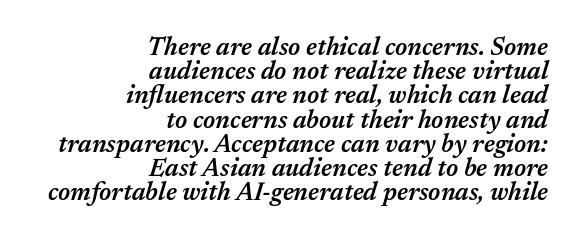
Q: Is the text bold? A: Semi-bold.
Q: Is the text italic (slanted)? A: Yes, it leans right by about 17 degrees.
Q: Is the text underlined? A: No.
Q: How is the paragraph aligned? A: Right-aligned.
Q: Is the spacing between letters normal or unusually wide? A: Normal.
Q: Is the spacing between lines tight, normal or loose? A: Tight.
